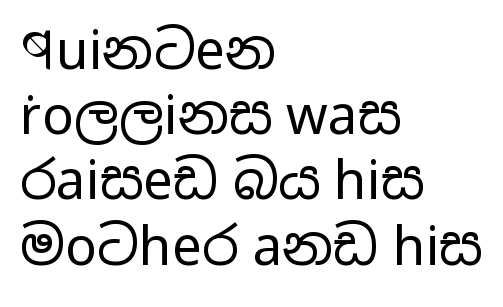
{"serif": "no", "italic": "no", "bold": "no", "weight": "regular", "width": "wide", "stroke_contrast": "low", "x_height": "medium", "monospaced": "no", "underline": "no", "align": "left", "line_spacing_ratio": 1.23, "letter_spacing": "normal", "letter_spacing_em": 0.0, "glyph_px": 53}
